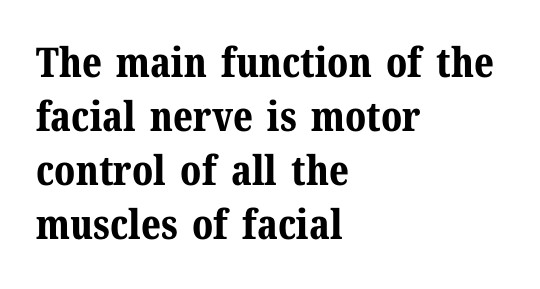
The image shows 41 px bold serif type, upright; set left-aligned, normal line spacing (1.32x), normal letter spacing, not underlined; medium stroke contrast and a medium x-height.
